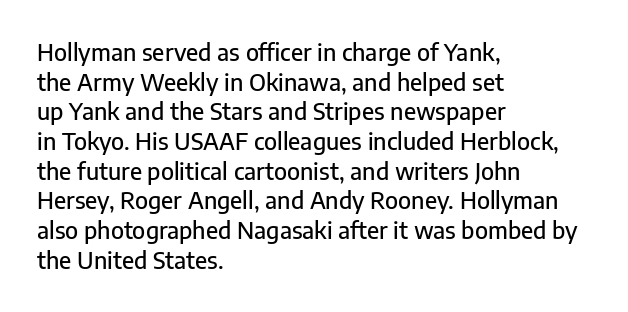
Q: Is the text italic (slanted)? A: No, it is upright.
Q: Is the text underlined? A: No.
Q: How is the paragraph aligned? A: Left-aligned.
Q: Is the spacing between letters normal or unusually wide? A: Normal.
Q: Is the spacing between lines tight, normal or loose? A: Normal.
